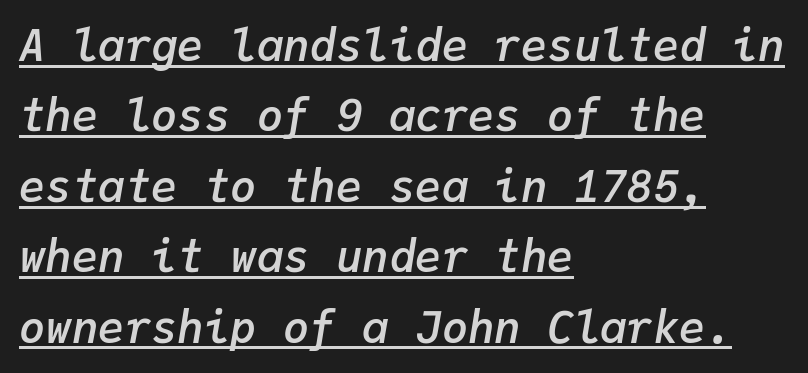
Slightly chunky letters — semibold, I'd say, not full bold. Leftover space on each line is placed entirely after the last word. Notice how the stems are inclined rather than vertical — that's the hallmark of italics. Reading down the column, the eye jumps a familiar distance to each next line. Monospaced: the letters line up in strict vertical columns. Like a heading marked for emphasis, these lines bear an underscore.
